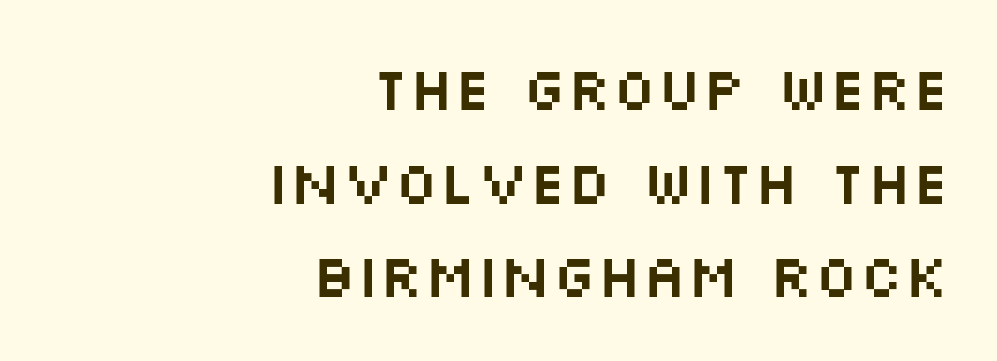
Q: Is the text italic (slanted)? A: No, it is upright.
Q: Is the typeface a serif or a sans-serif typeface? A: Sans-serif.
Q: Is the text underlined? A: No.
Q: How is the paragraph aligned? A: Right-aligned.
Q: Is the spacing between letters normal or unusually wide? A: Normal.
Q: Is the spacing between lines tight, normal or loose? A: Normal.
Q: Width (condensed, normal, or wide)? A: Wide.
Q: Stroke contrast? A: Medium.
Q: x-height? A: Large.
Q: Monospaced? A: No.
